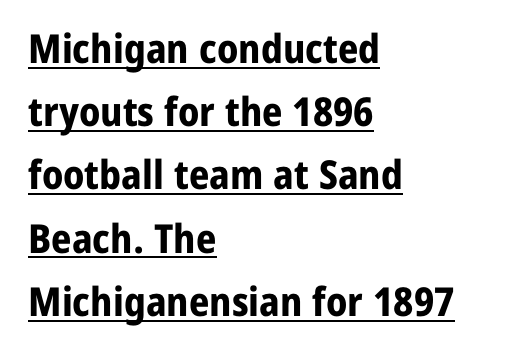
Nobody touched the tracking dial on this one. Underlined type. The letters carry no serifs — their stems end cleanly without finishing strokes. It's the straight-up-and-down kind of type.
